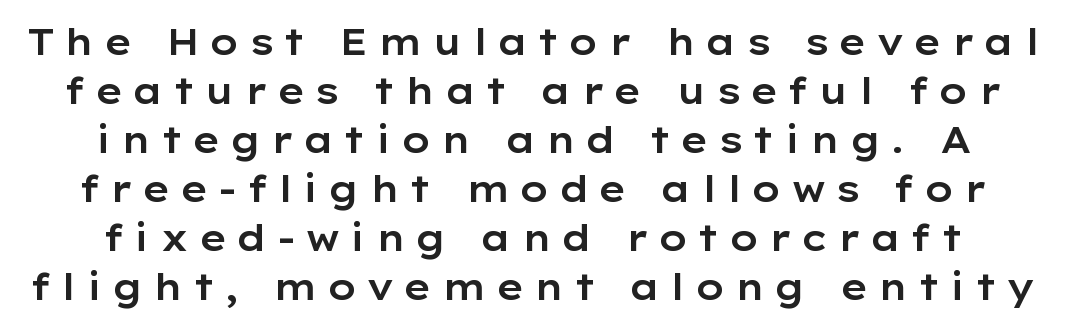
Each letter keeps its own natural width here, so spacing adapts to shape. A typesetter would label this face a sans. Ordinary non-slanted type is in use. Summary of vertical rhythm: regular, with standard interline spacing.
